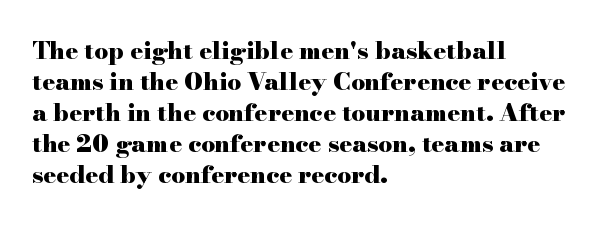
Q: Is the text bold? A: Yes.
Q: Is the text italic (slanted)? A: No, it is upright.
Q: Is the text underlined? A: No.
Q: How is the paragraph aligned? A: Left-aligned.
Q: Is the spacing between letters normal or unusually wide? A: Normal.
Q: Is the spacing between lines tight, normal or loose? A: Normal.
